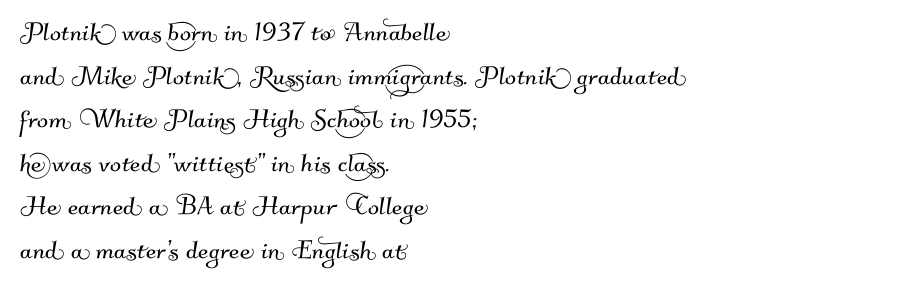
Q: Is the typeface a serif or a sans-serif typeface? A: Sans-serif.
Q: Is the text underlined? A: No.
Q: How is the paragraph aligned? A: Left-aligned.
Q: Is the spacing between letters normal or unusually wide? A: Normal.
Q: Is the spacing between lines tight, normal or loose? A: Normal.
Q: Width (condensed, normal, or wide)? A: Normal.
Q: Stroke contrast? A: Medium.
Q: x-height? A: Small.
Q: Monospaced? A: No.
